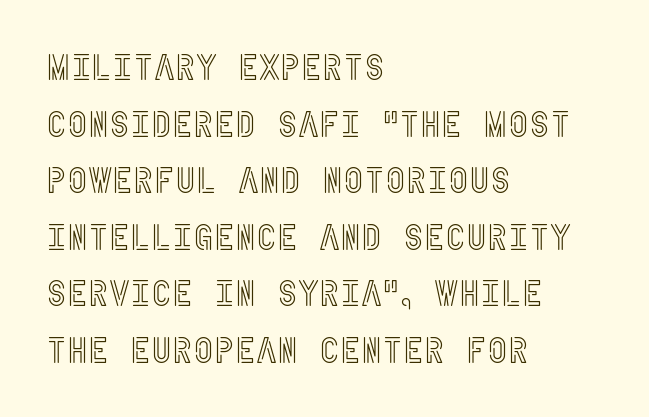
{"italic": "no", "width": "condensed", "x_height": "large", "underline": "no", "align": "left", "line_spacing": "normal", "line_spacing_ratio": 1.57, "letter_spacing": "normal", "letter_spacing_em": 0.0, "glyph_px": 36}
